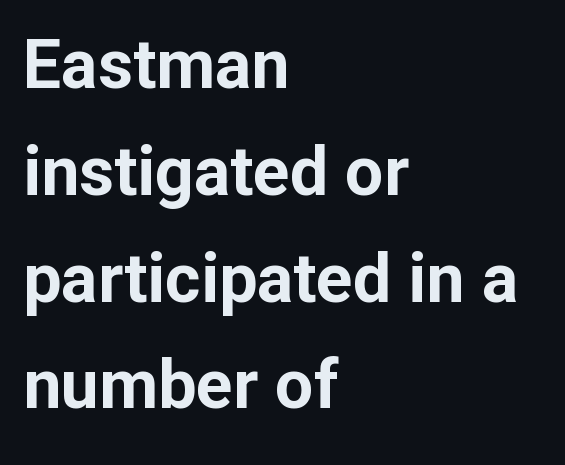
The image shows 68 px bold sans-serif type, upright; set left-aligned, normal line spacing (1.57x), normal letter spacing, not underlined; low stroke contrast and a medium x-height.
